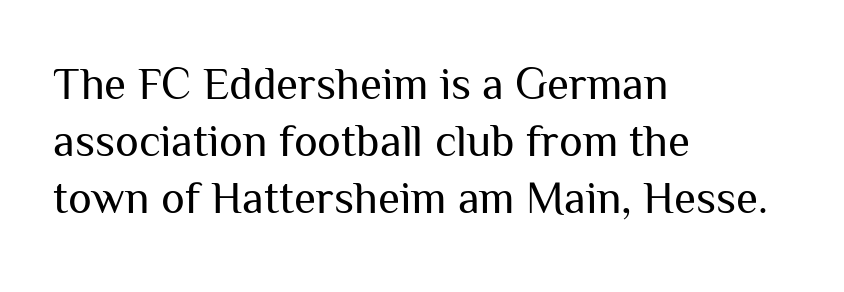
The image shows 45 px regular-weight sans-serif type, upright; set left-aligned, normal line spacing (1.27x), normal letter spacing, not underlined; medium stroke contrast and a medium x-height.
